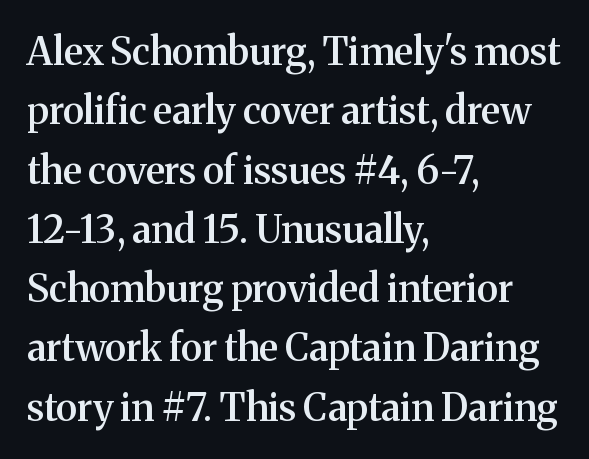
Q: Is the text bold? A: Semi-bold.
Q: Is the text italic (slanted)? A: No, it is upright.
Q: Is the typeface a serif or a sans-serif typeface? A: Serif.
Q: Is the text underlined? A: No.
Q: How is the paragraph aligned? A: Left-aligned.
Q: Is the spacing between letters normal or unusually wide? A: Normal.
Q: Is the spacing between lines tight, normal or loose? A: Normal.
Q: Width (condensed, normal, or wide)? A: Normal.
Q: Stroke contrast? A: Medium.
Q: x-height? A: Medium.
Q: Monospaced? A: No.
